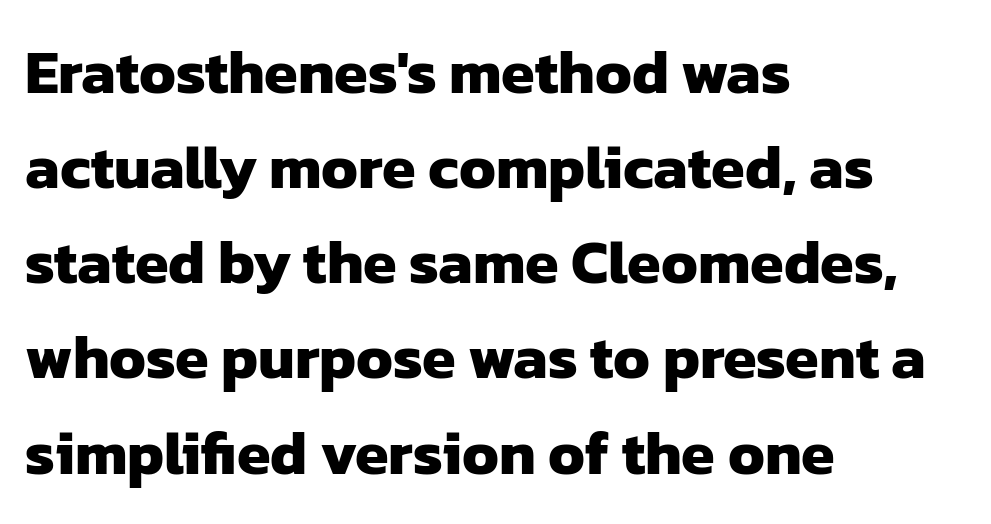
The passage shown is not underscored anywhere. Compared with typical paragraphs, the rows here are spaced about the same. Spacing verdict: proportional, widths tailored to each character. Casual observation: everything's shoved over to the left.
